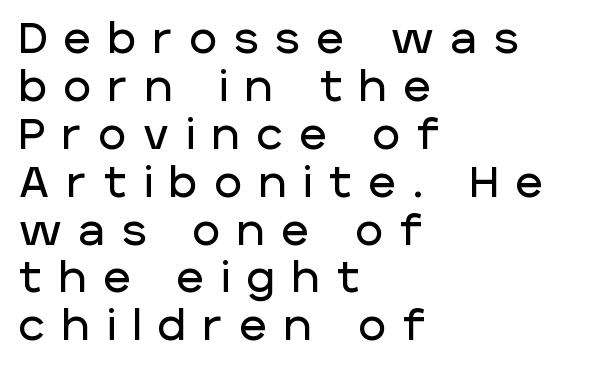
{"serif": "no", "italic": "no", "width": "normal", "stroke_contrast": "low", "x_height": "large", "monospaced": "no", "underline": "no", "align": "left", "line_spacing": "tight", "line_spacing_ratio": 1.14, "letter_spacing": "wide", "letter_spacing_em": 0.41, "glyph_px": 42}
